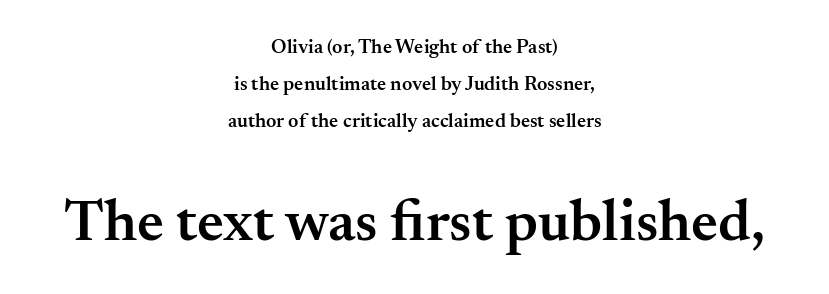
{"serif": "yes", "italic": "no", "bold": "semi", "weight": "semibold", "width": "normal", "stroke_contrast": "medium", "x_height": "small", "monospaced": "no", "underline": "no", "align": "center", "line_spacing_ratio": 1.84, "letter_spacing": "normal", "letter_spacing_em": 0.0, "larger_block": "second", "size_ratio": 2.95, "glyph_px": 59}
